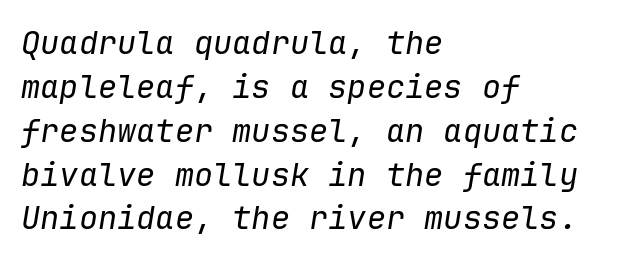
The image shows 32 px regular-weight type, italic (leaning right), monospaced; set left-aligned, normal line spacing (1.37x), normal letter spacing, not underlined; low stroke contrast and a medium x-height.
